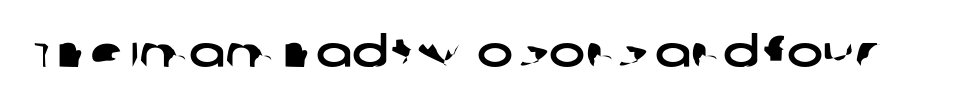
The image shows 43 px wide sans-serif type; set normal letter spacing, not underlined; low stroke contrast and a large x-height.
